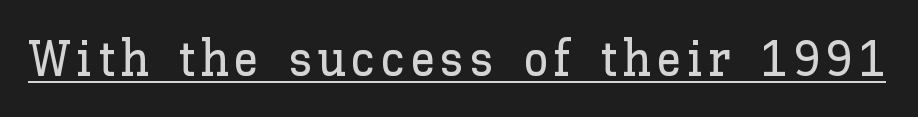
Q: Is the text italic (slanted)? A: No, it is upright.
Q: Is the text underlined? A: Yes.
Q: Width (condensed, normal, or wide)? A: Normal.
Q: Stroke contrast? A: Low.
Q: x-height? A: Medium.
Q: Monospaced? A: No.
